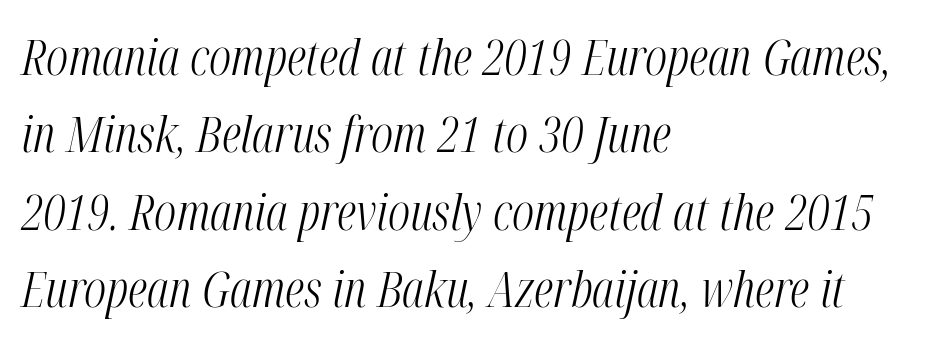
Q: Is the text bold? A: No.
Q: Is the text italic (slanted)? A: Yes, it leans right by about 12 degrees.
Q: Is the text underlined? A: No.
Q: How is the paragraph aligned? A: Left-aligned.
Q: Is the spacing between letters normal or unusually wide? A: Normal.
Q: Is the spacing between lines tight, normal or loose? A: Normal.
Q: Width (condensed, normal, or wide)? A: Condensed.
Q: Stroke contrast? A: Medium.
Q: x-height? A: Medium.
Q: Monospaced? A: No.
